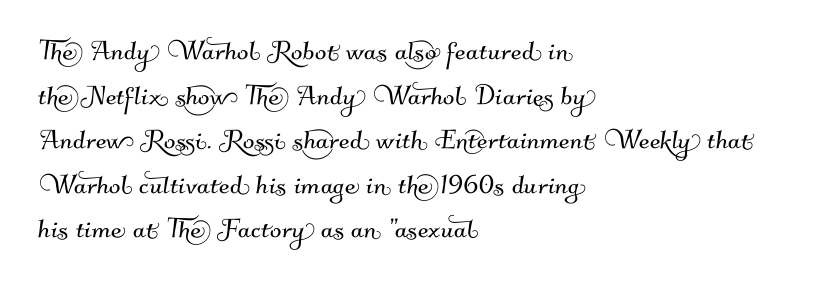
The image shows 34 px sans-serif type; set left-aligned, normal line spacing (1.31x), normal letter spacing, not underlined; medium stroke contrast and a small x-height.
